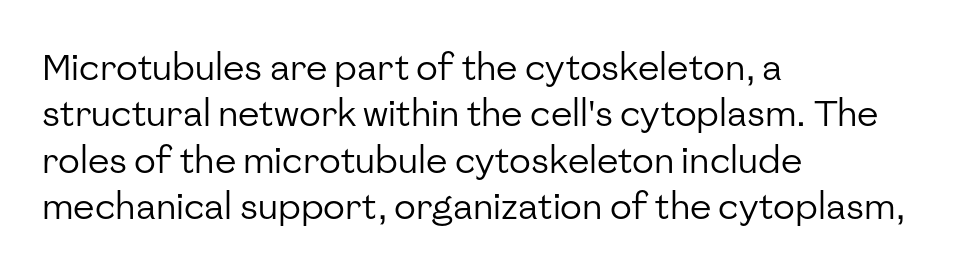
Q: Is the text bold? A: No.
Q: Is the text italic (slanted)? A: No, it is upright.
Q: Is the typeface a serif or a sans-serif typeface? A: Sans-serif.
Q: Is the text underlined? A: No.
Q: How is the paragraph aligned? A: Left-aligned.
Q: Is the spacing between letters normal or unusually wide? A: Normal.
Q: Is the spacing between lines tight, normal or loose? A: Normal.
Q: Width (condensed, normal, or wide)? A: Normal.
Q: Stroke contrast? A: Low.
Q: x-height? A: Medium.
Q: Monospaced? A: No.
